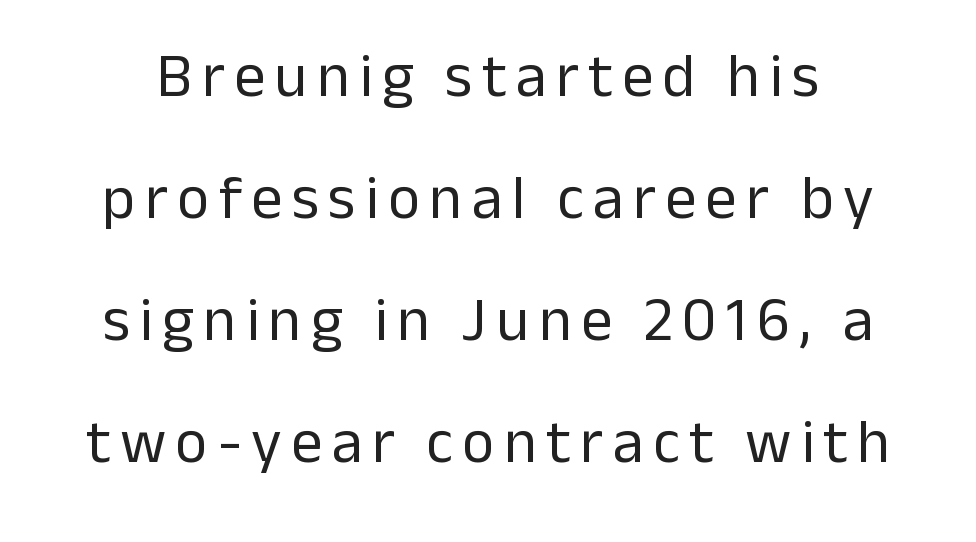
Q: Is the text bold? A: No.
Q: Is the text italic (slanted)? A: No, it is upright.
Q: Is the typeface a serif or a sans-serif typeface? A: Sans-serif.
Q: Is the text underlined? A: No.
Q: Is the spacing between lines tight, normal or loose? A: Loose.
Q: Width (condensed, normal, or wide)? A: Normal.
Q: Stroke contrast? A: Low.
Q: x-height? A: Medium.
Q: Monospaced? A: No.
